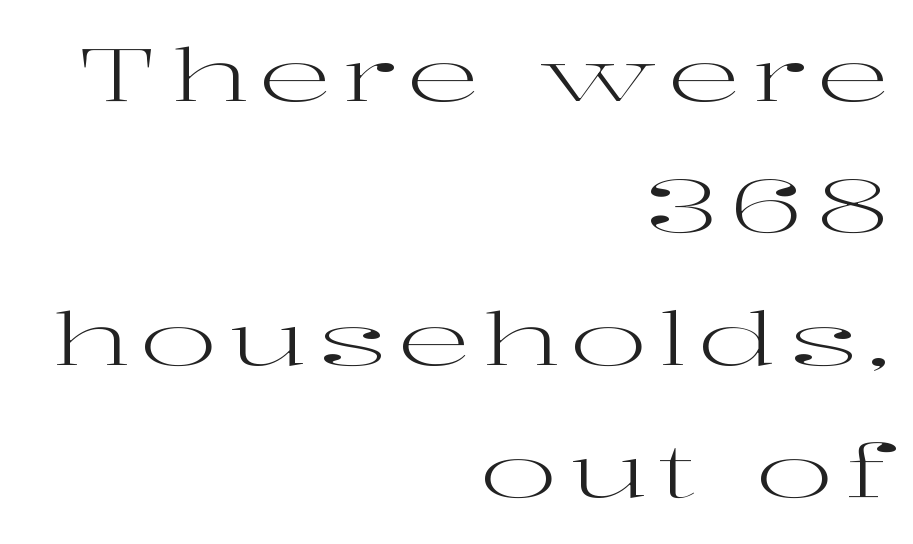
{"serif": "yes", "italic": "no", "bold": "no", "weight": "regular", "width": "wide", "stroke_contrast": "high", "x_height": "medium", "monospaced": "no", "underline": "no", "align": "right", "line_spacing_ratio": 1.81, "glyph_px": 73}
